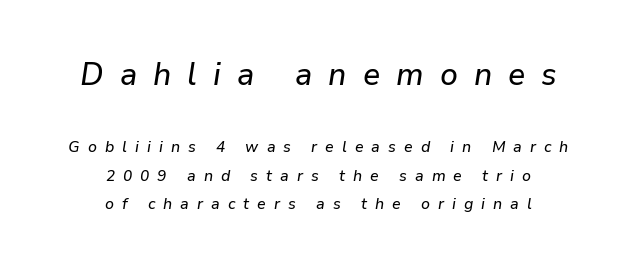
Q: Is the text italic (slanted)? A: Yes, it leans right by about 9 degrees.
Q: Is the text underlined? A: No.
Q: How is the paragraph aligned? A: Centered.
Q: Is the spacing between letters normal or unusually wide? A: Unusually wide.
Q: Which block of text is set in a larger size, the first (top) or the second (bottom)? A: The first (top) one.
Q: Width (condensed, normal, or wide)? A: Normal.
Q: Stroke contrast? A: Low.
Q: x-height? A: Medium.
Q: Monospaced? A: No.
